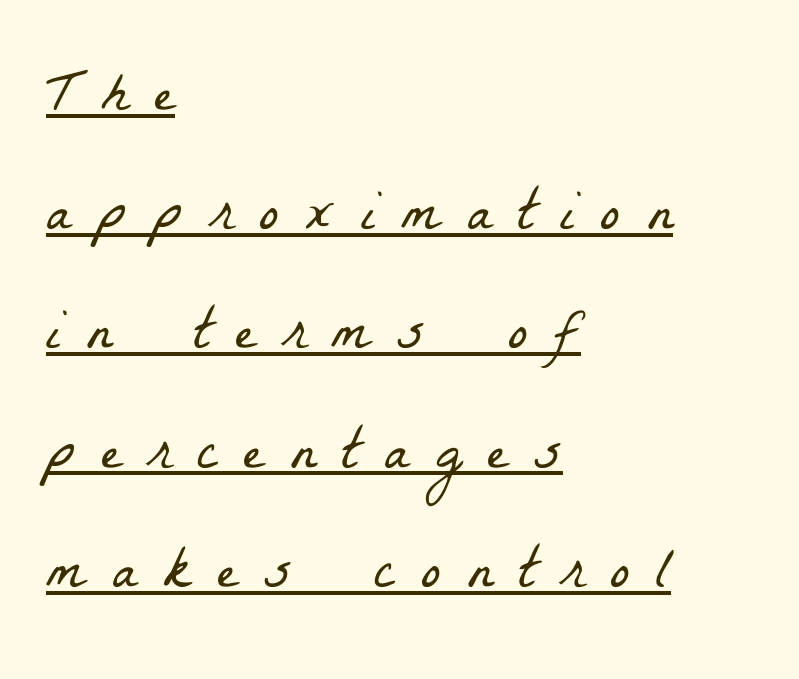
Q: Is the text bold? A: No.
Q: Is the typeface a serif or a sans-serif typeface? A: Serif.
Q: Is the text underlined? A: Yes.
Q: How is the paragraph aligned? A: Left-aligned.
Q: Is the spacing between letters normal or unusually wide? A: Unusually wide.
Q: Is the spacing between lines tight, normal or loose? A: Loose.
Q: Width (condensed, normal, or wide)? A: Condensed.
Q: Stroke contrast? A: Low.
Q: x-height? A: Medium.
Q: Monospaced? A: No.
